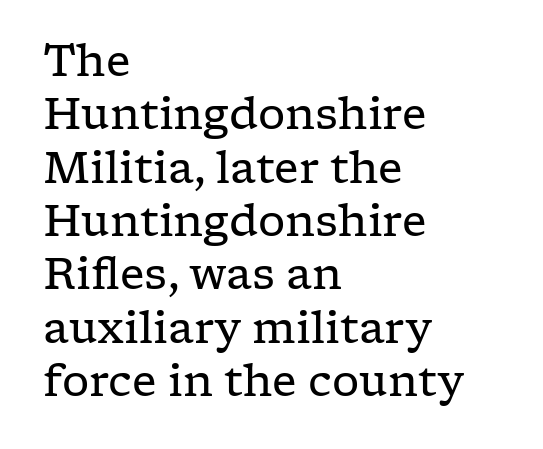
{"serif": "yes", "italic": "no", "bold": "no", "weight": "regular", "width": "wide", "stroke_contrast": "low", "x_height": "medium", "monospaced": "no", "underline": "no", "align": "left", "line_spacing_ratio": 1.24, "letter_spacing": "normal", "letter_spacing_em": 0.0, "glyph_px": 43}
